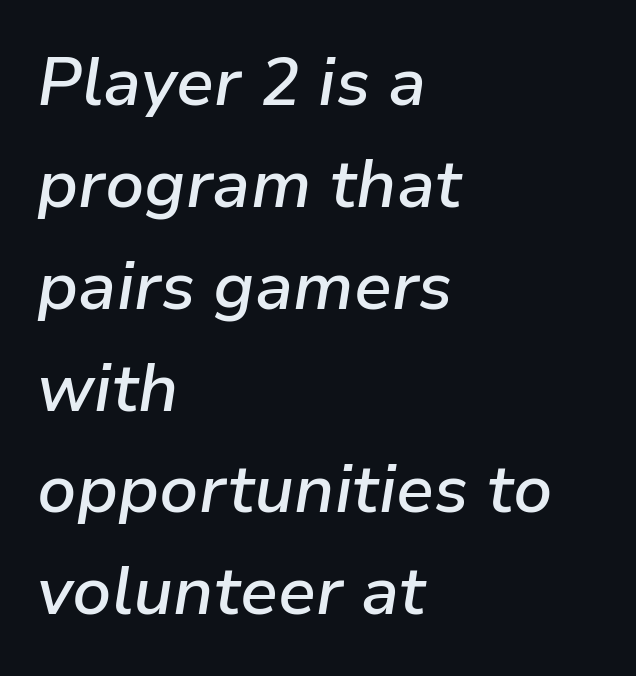
The image shows 67 px semibold type, italic (leaning right); set left-aligned, normal line spacing (1.52x), normal letter spacing, not underlined; low stroke contrast and a medium x-height.
